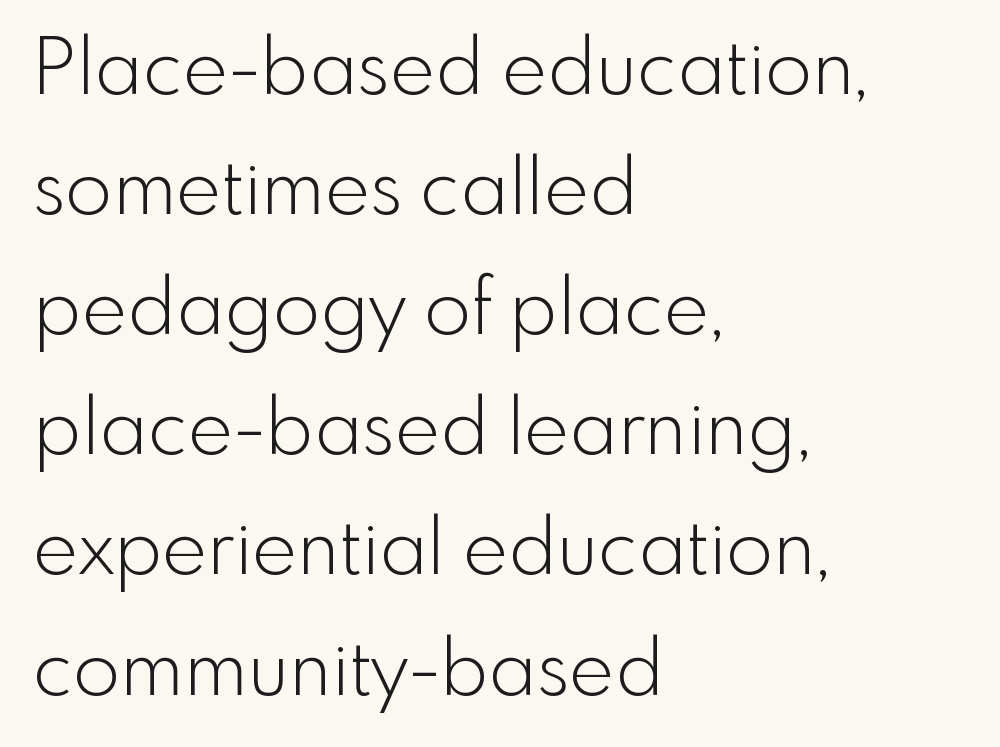
Character widths vary here, with narrow letters taking less room than wide ones. The vertical gap from one line to the next is medium. The strokes carry an ordinary text weight at most. You can tell it's not italic because the verticals are truly vertical.
